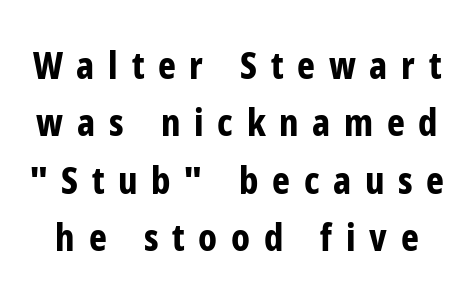
Q: Is the text bold? A: Yes.
Q: Is the text italic (slanted)? A: No, it is upright.
Q: Is the typeface a serif or a sans-serif typeface? A: Sans-serif.
Q: Is the text underlined? A: No.
Q: Is the spacing between letters normal or unusually wide? A: Unusually wide.
Q: Is the spacing between lines tight, normal or loose? A: Normal.
Q: Width (condensed, normal, or wide)? A: Condensed.
Q: Stroke contrast? A: Low.
Q: x-height? A: Medium.
Q: Monospaced? A: No.
